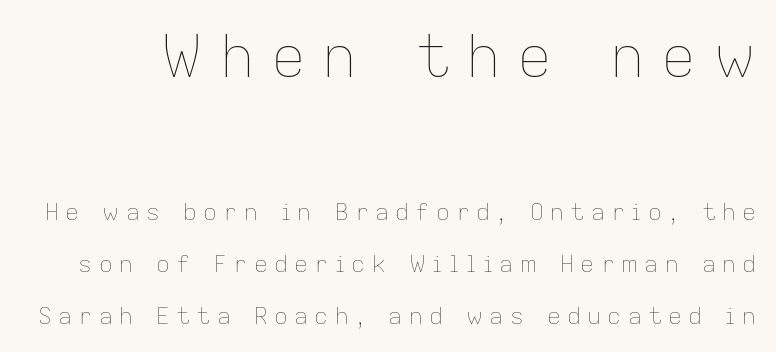
{"italic": "no", "bold": "no", "weight": "thin", "width": "normal", "stroke_contrast": "low", "x_height": "medium", "monospaced": "no", "underline": "no", "line_spacing": "loose", "line_spacing_ratio": 2.26, "letter_spacing": "wide", "letter_spacing_em": 0.28, "larger_block": "first", "size_ratio": 2.52, "glyph_px": 58}
